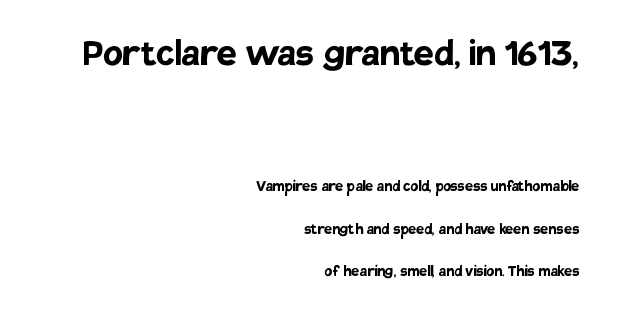
Typographic density is high because the face is bold. Spacing between characters is what you'd get straight out of the box. A clean baseline with only descenders dipping below it. You can tell from the bare stems that sans-serif type was used. The ragged edge is on the left, which tells us the setting is flush right.
